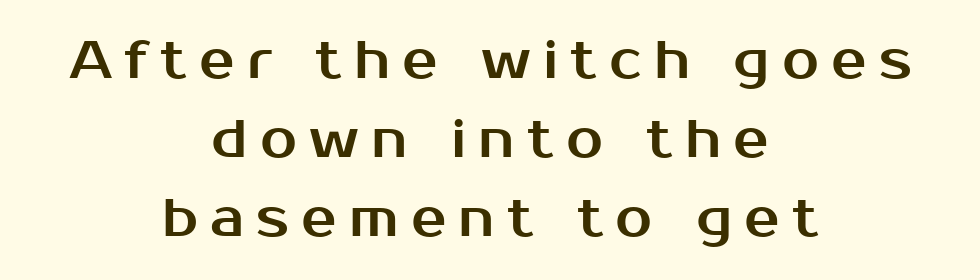
Line spacing here is normal. Note the varied advance widths — an 'i' is clearly narrower than an 'm'. Unlike italic type, these characters show no tilt at all. The gaps between neighbouring characters are conspicuously large.
